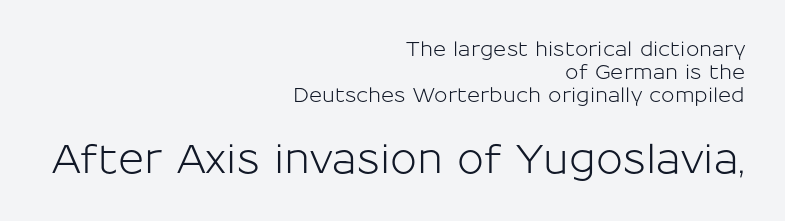
{"serif": "no", "italic": "no", "width": "normal", "stroke_contrast": "low", "x_height": "medium", "monospaced": "no", "underline": "no", "align": "right", "line_spacing": "tight", "line_spacing_ratio": 1.15, "letter_spacing": "normal", "letter_spacing_em": 0.0, "larger_block": "second", "size_ratio": 2.0, "glyph_px": 40}
